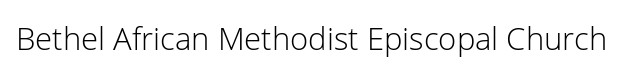
{"serif": "no", "italic": "no", "bold": "no", "weight": "light", "width": "normal", "stroke_contrast": "low", "x_height": "medium", "monospaced": "no", "underline": "no", "letter_spacing": "normal", "letter_spacing_em": 0.0, "glyph_px": 31}
